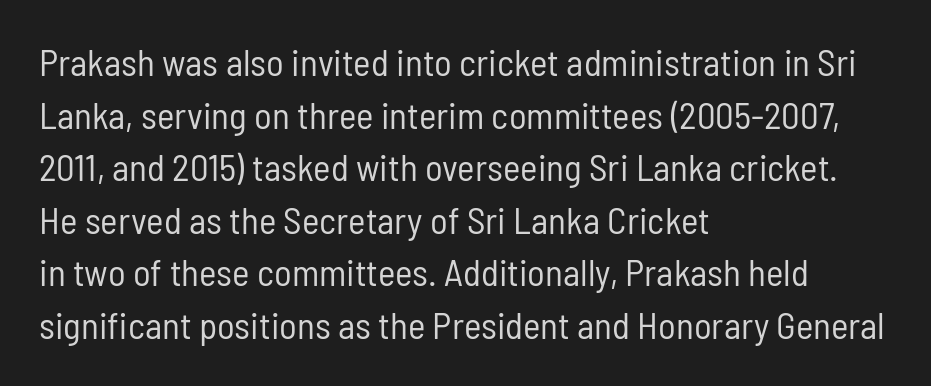
{"serif": "no", "italic": "no", "bold": "no", "weight": "regular", "width": "condensed", "stroke_contrast": "low", "x_height": "medium", "monospaced": "no", "underline": "no", "align": "left", "line_spacing": "normal", "line_spacing_ratio": 1.42, "letter_spacing": "normal", "letter_spacing_em": 0.0, "glyph_px": 37}
